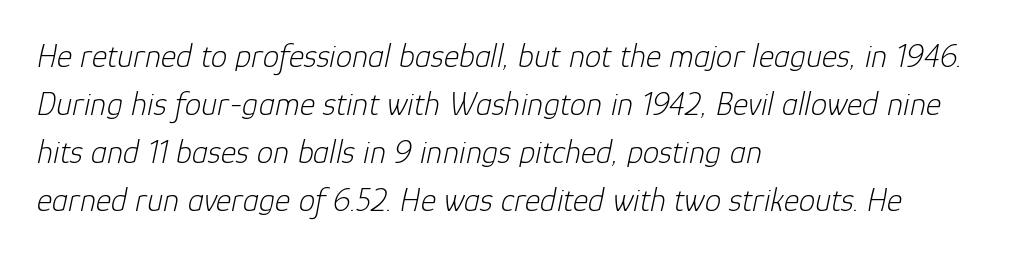
{"italic": "yes", "lean": "right", "slant_degrees": 12, "bold": "no", "weight": "light", "width": "normal", "stroke_contrast": "low", "x_height": "medium", "monospaced": "no", "underline": "no", "align": "left", "line_spacing": "normal", "line_spacing_ratio": 1.45, "letter_spacing": "normal", "letter_spacing_em": 0.0, "glyph_px": 33}
